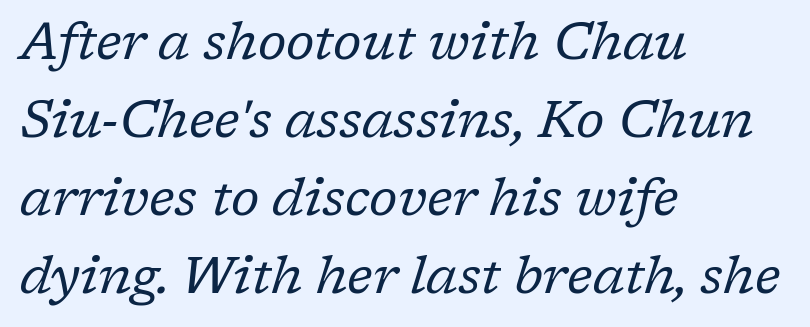
Is this a fixed-width face? No — the glyphs have proportional, varying widths. These lines sit exactly where default settings would place them. Old-style or modern, the face here clearly has serifs. How are the letters spaced? Ordinarily, with no added tracking.
